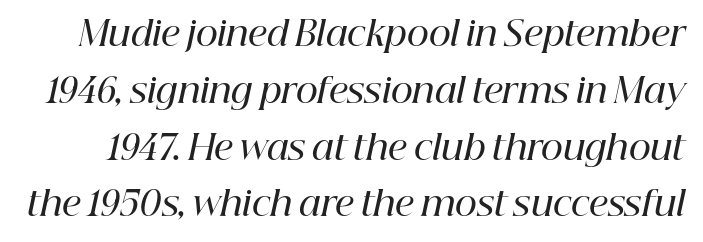
{"serif": "yes", "italic": "yes", "lean": "right", "slant_degrees": 12, "bold": "semi", "weight": "semibold", "width": "normal", "stroke_contrast": "high", "x_height": "medium", "monospaced": "no", "underline": "no", "line_spacing": "normal", "line_spacing_ratio": 1.67, "letter_spacing": "normal", "letter_spacing_em": 0.0, "glyph_px": 34}
